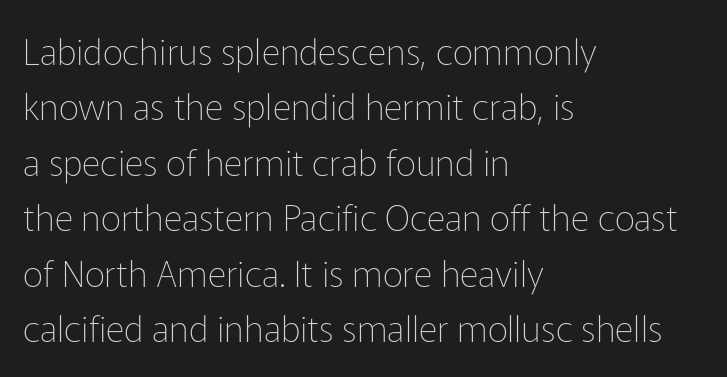
The image shows 36 px thin sans-serif type, upright; set left-aligned, normal line spacing (1.54x), normal letter spacing, not underlined; low stroke contrast and a medium x-height.
